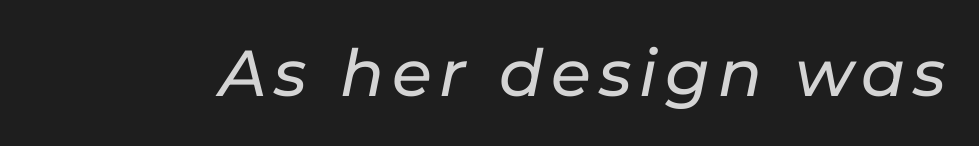
{"italic": "yes", "lean": "right", "slant_degrees": 11, "width": "normal", "stroke_contrast": "low", "x_height": "medium", "monospaced": "no", "underline": "no", "glyph_px": 65}
